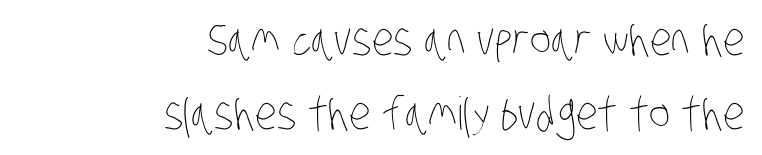
The image shows 45 px thin, condensed type; set right-aligned, normal line spacing (1.64x), normal letter spacing, not underlined; low stroke contrast and a large x-height.
